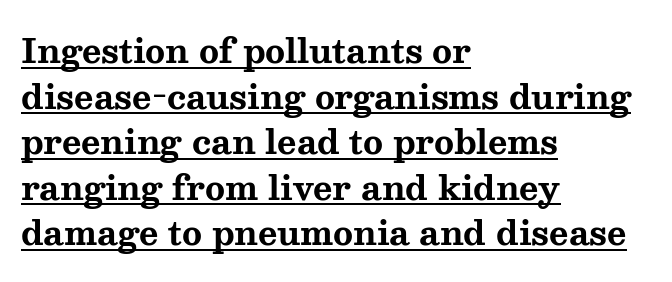
{"serif": "yes", "italic": "no", "bold": "yes", "weight": "bold", "width": "wide", "stroke_contrast": "medium", "x_height": "medium", "monospaced": "no", "underline": "yes", "align": "left", "line_spacing": "normal", "line_spacing_ratio": 1.38, "letter_spacing": "normal", "letter_spacing_em": 0.0, "glyph_px": 33}
